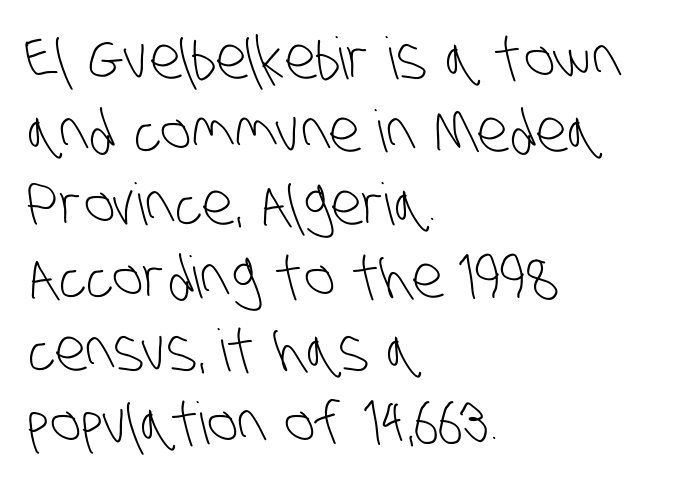
This sample is left-justified, so line endings fall wherever the words run out. These lines are rendered in a variable-pitch font. What's the leading like? Ordinary, nothing unusual. The glyphs in this specimen are sans serif. The face looks like a standard text weight, possibly lighter.
